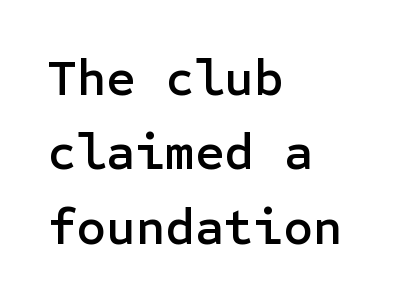
A typesetter would label this face a sans. When letters stand straight like this, we call the style roman or upright. The setting favours the left margin, as ordinary paragraphs usually do. Is the letter spacing exaggerated? No — it looks like the ordinary default. Plain, unruled lines of type. Summary of vertical rhythm: regular, with standard interline spacing.
